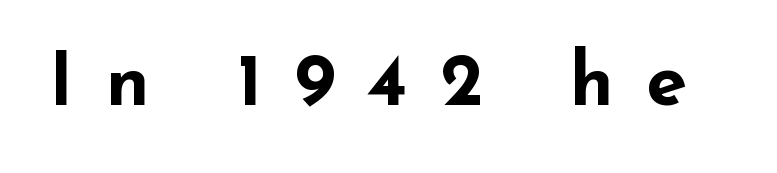
Each row of text sits above clean, open space. How are the letters spaced? Widely, with obvious added tracking. What kind of face is this? One without serifs — a sans. The sample has been set heavy, in full bold.
